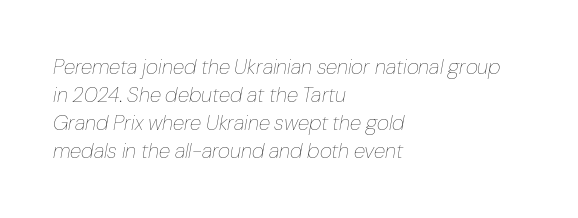
Stems here are at most as thick as an everyday book face. Does the copy run flush right? No — it runs flush left. Vertically, the passage feels balanced, rows spaced as you'd expect. Words appear dense and cohesive because spacing is normal. Characters are canted at an angle relative to the baseline's perpendicular.
